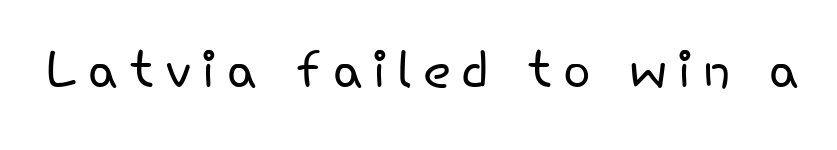
Q: Is the text bold? A: No.
Q: Is the text italic (slanted)? A: No, it is upright.
Q: Is the typeface a serif or a sans-serif typeface? A: Sans-serif.
Q: Is the text underlined? A: No.
Q: Width (condensed, normal, or wide)? A: Normal.
Q: Stroke contrast? A: Low.
Q: x-height? A: Small.
Q: Monospaced? A: No.
